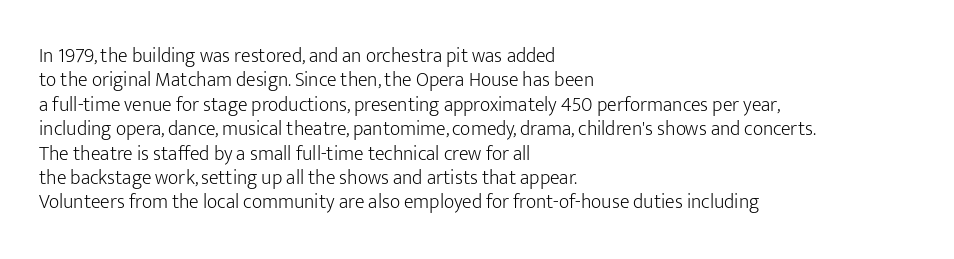
{"italic": "no", "bold": "no", "underline": "no", "align": "left", "line_spacing_ratio": 1.22, "letter_spacing": "normal", "letter_spacing_em": 0.0, "glyph_px": 20}
